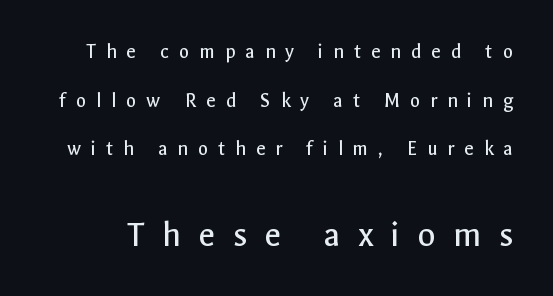
{"serif": "no", "italic": "no", "bold": "no", "weight": "regular", "width": "normal", "x_height": "medium", "monospaced": "no", "underline": "no", "line_spacing": "loose", "line_spacing_ratio": 2.31, "letter_spacing": "wide", "letter_spacing_em": 0.47, "larger_block": "second", "size_ratio": 1.76, "glyph_px": 37}
